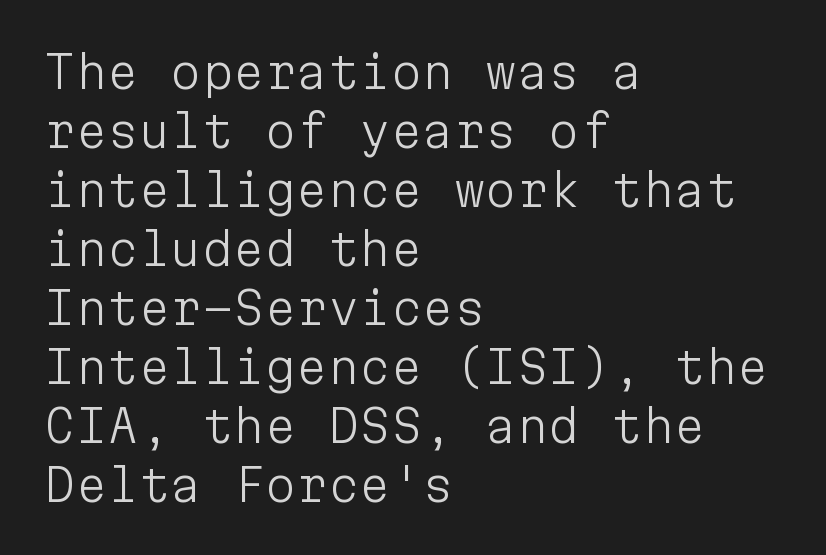
The face used here is monospaced, like something from a code editor. Style check: upright. Interline gaps are of average width in this sample. Are there feet on the stems? There aren't — it's a sans. One-word summary of the alignment: left.
